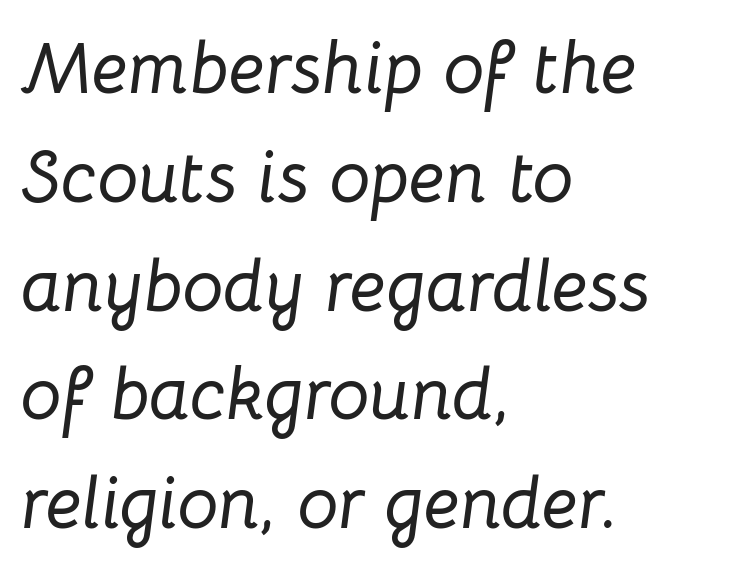
Standard letterfit; no display-style spreading of the glyphs. In terms of posture, this sample is oblique. Evenly set lines give the paragraph a standard silhouette. The compositor pushed each line to the left boundary.
